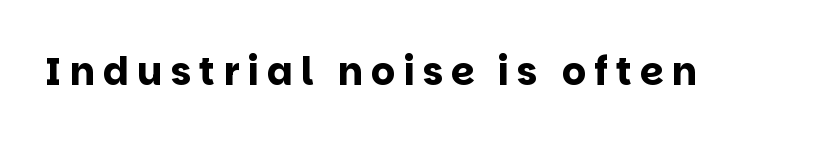
{"serif": "no", "italic": "no", "bold": "yes", "weight": "bold", "width": "normal", "stroke_contrast": "low", "x_height": "large", "monospaced": "no", "underline": "no", "letter_spacing": "wide", "letter_spacing_em": 0.21, "glyph_px": 38}
